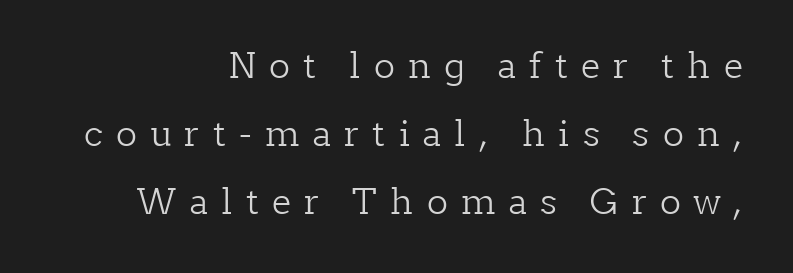
These lines stand farther apart than default settings would place them. Style check: upright. Words float on clear page, feet unadorned. The passage shown has open, widely tracked lettering throughout. The cut favours lightness, reaching ordinary text weight at its darkest.
